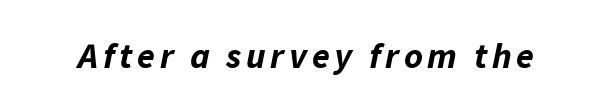
The image shows 36 px bold type, italic (leaning right); set not underlined; low stroke contrast and a medium x-height.
